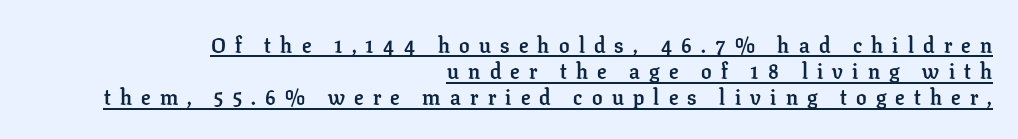
Looks like someone drew a line under every word here. How are the letters spaced? Widely, with obvious added tracking. Successive baselines arrive at the customary interval. The typesetter chose a ragged-left arrangement here. Rendered with straight, roman letterforms. You'd pick this weight for a headline — it's a proper bold.
